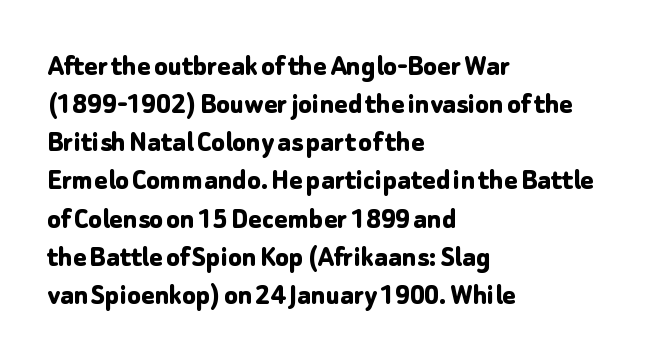
Q: Is the text bold? A: Yes.
Q: Is the text italic (slanted)? A: No, it is upright.
Q: Is the typeface a serif or a sans-serif typeface? A: Sans-serif.
Q: Is the text underlined? A: No.
Q: How is the paragraph aligned? A: Left-aligned.
Q: Is the spacing between letters normal or unusually wide? A: Normal.
Q: Width (condensed, normal, or wide)? A: Normal.
Q: Stroke contrast? A: Low.
Q: x-height? A: Medium.
Q: Monospaced? A: No.
